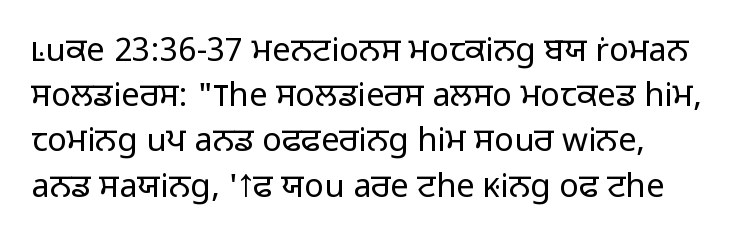
Heft: none added — not bold. Character widths vary here, with narrow letters taking less room than wide ones. The rendering uses a moderate line-height, typical for paragraphs. Check under the words: just untouched page. This rendering employs a face without finishing strokes, i.e., a sans-serif. Does extra space separate the letters? No, they use regular spacing.
